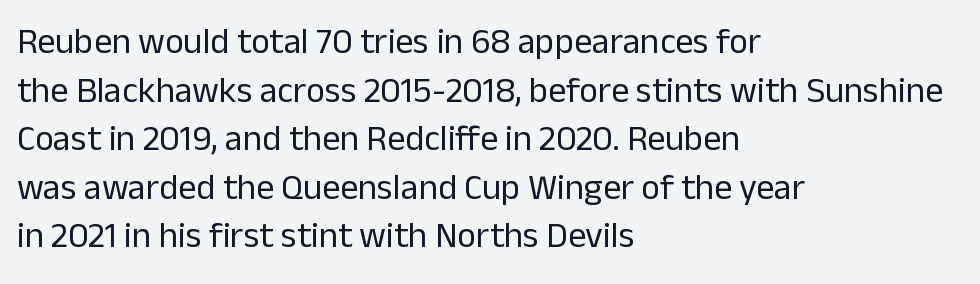
The glyphs in this specimen are sans serif. The face used here is proportionally spaced, like ordinary book or web type. The rag falls on the right side of this text block. Tracking value appears to be zero — textbook default spacing. Every stem runs plumb, perpendicular to the baseline. The line-height multiplier appears to be the usual default.
